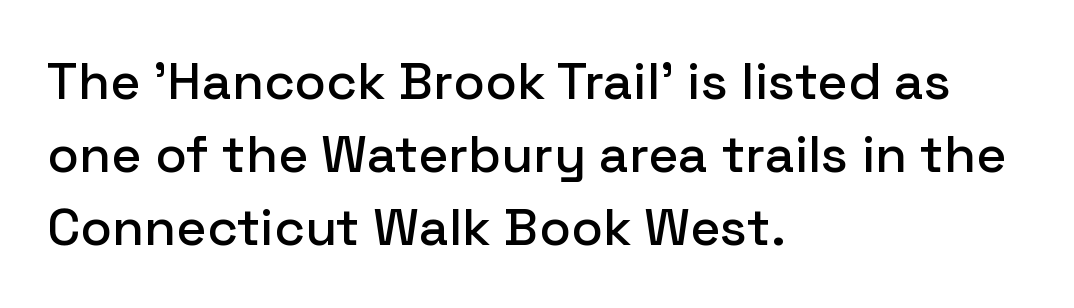
{"serif": "no", "italic": "no", "width": "normal", "stroke_contrast": "low", "x_height": "medium", "monospaced": "no", "underline": "no", "align": "left", "line_spacing": "normal", "line_spacing_ratio": 1.4, "letter_spacing": "normal", "letter_spacing_em": 0.0, "glyph_px": 52}
